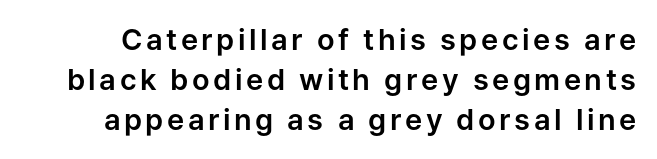
Q: Is the text italic (slanted)? A: No, it is upright.
Q: Is the typeface a serif or a sans-serif typeface? A: Sans-serif.
Q: Is the text underlined? A: No.
Q: Is the spacing between lines tight, normal or loose? A: Normal.
Q: Width (condensed, normal, or wide)? A: Normal.
Q: Stroke contrast? A: Low.
Q: x-height? A: Medium.
Q: Monospaced? A: No.
